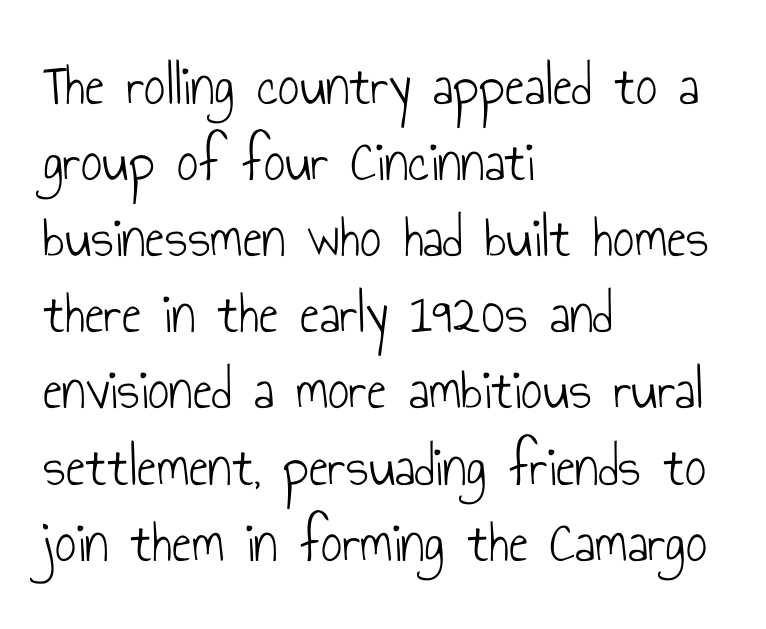
Q: Is the text bold? A: No.
Q: Is the text italic (slanted)? A: No, it is upright.
Q: Is the typeface a serif or a sans-serif typeface? A: Sans-serif.
Q: Is the text underlined? A: No.
Q: How is the paragraph aligned? A: Left-aligned.
Q: Is the spacing between letters normal or unusually wide? A: Normal.
Q: Is the spacing between lines tight, normal or loose? A: Normal.
Q: Width (condensed, normal, or wide)? A: Condensed.
Q: Stroke contrast? A: Low.
Q: x-height? A: Small.
Q: Monospaced? A: No.
